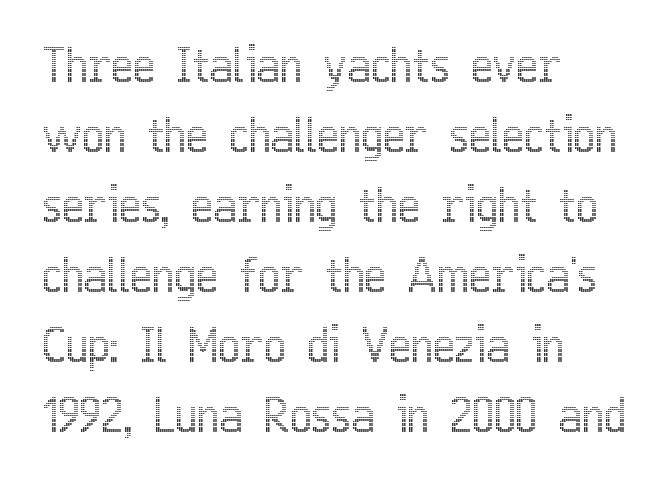
The image shows 47 px condensed type, upright; set left-aligned, normal line spacing (1.49x), normal letter spacing, not underlined; a medium x-height.
